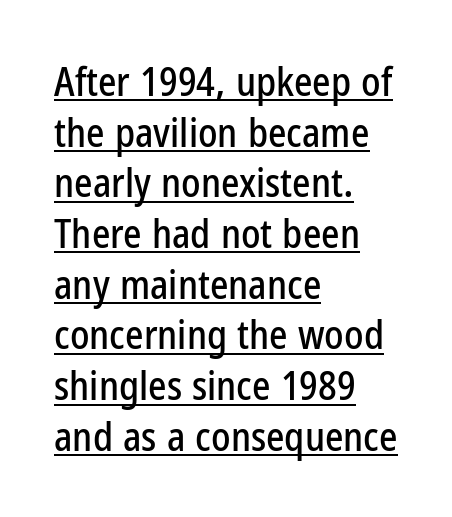
Underline: present. Observe the ordinary spacing: letters are neighbours, not strangers. Examine the stroke ends and you'll find no serifs. It's the straight-up-and-down kind of type. Do the characters align in a grid? No, the font is proportional. The setting favours the left margin, as ordinary paragraphs usually do.
